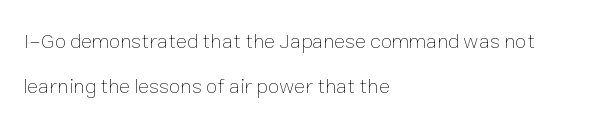
The image shows 21 px text type, upright; set left-aligned, loose line spacing (2.13x), normal letter spacing, not underlined.
